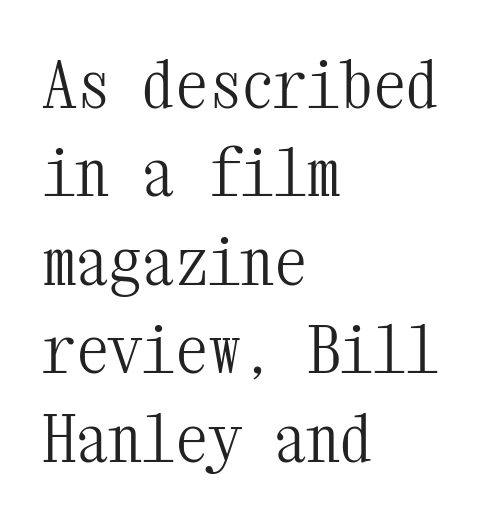
Q: Is the text bold? A: No.
Q: Is the text italic (slanted)? A: No, it is upright.
Q: Is the typeface a serif or a sans-serif typeface? A: Serif.
Q: Is the text underlined? A: No.
Q: How is the paragraph aligned? A: Left-aligned.
Q: Is the spacing between letters normal or unusually wide? A: Normal.
Q: Is the spacing between lines tight, normal or loose? A: Normal.
Q: Width (condensed, normal, or wide)? A: Condensed.
Q: Stroke contrast? A: Medium.
Q: x-height? A: Medium.
Q: Monospaced? A: Yes.
